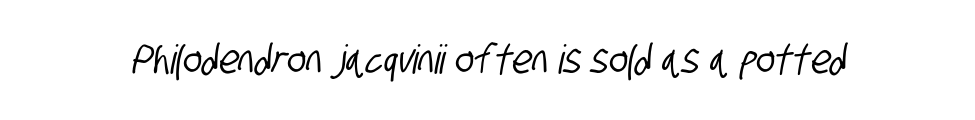
Type without underlining. Proportional: the letters do not fall into vertical columns. Tracking value appears to be zero — textbook default spacing. This is sans-serif lettering, the kind often seen on screens and signage.
